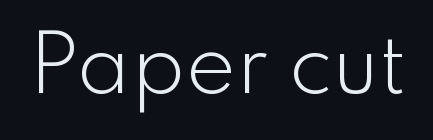
Q: Is the text bold? A: No.
Q: Is the text italic (slanted)? A: No, it is upright.
Q: Is the typeface a serif or a sans-serif typeface? A: Sans-serif.
Q: Is the text underlined? A: No.
Q: Is the spacing between letters normal or unusually wide? A: Normal.
Q: Width (condensed, normal, or wide)? A: Normal.
Q: Stroke contrast? A: Low.
Q: x-height? A: Small.
Q: Monospaced? A: No.
